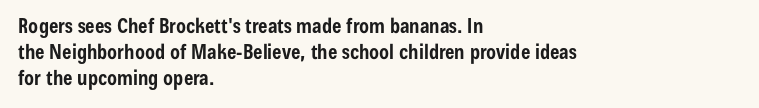
A typesetter would call this zero additional tracking. A classic flush-left, rag-right setting is used for this passage. The letters stand upright; this is a roman face. The glyphs are unaccompanied by any horizontal stroke below them. Line spacing here is normal.
